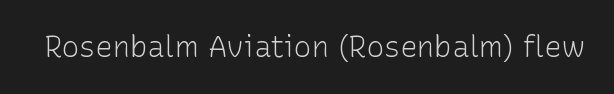
Type without underlining. Are there feet on the stems? There aren't — it's a sans. Spacing verdict: proportional, widths tailored to each character. The letterforms sit shoulder to shoulder at normal distance. The specimen reads as upright at a glance. The strokes carry an ordinary text weight at most.
